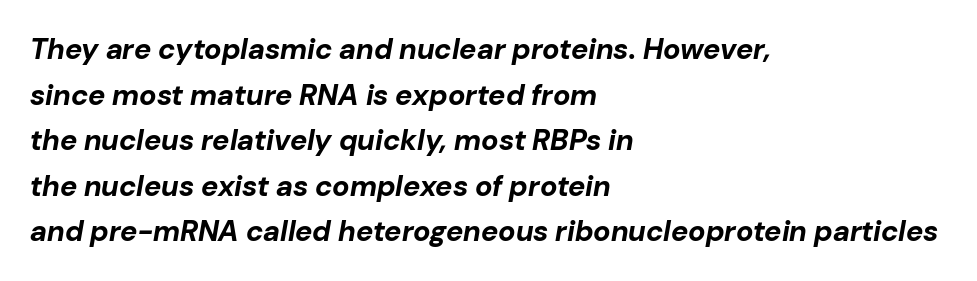
Q: Is the text bold? A: Yes.
Q: Is the text italic (slanted)? A: Yes, it leans right by about 10 degrees.
Q: Is the text underlined? A: No.
Q: How is the paragraph aligned? A: Left-aligned.
Q: Is the spacing between letters normal or unusually wide? A: Normal.
Q: Is the spacing between lines tight, normal or loose? A: Normal.
Q: Width (condensed, normal, or wide)? A: Normal.
Q: Stroke contrast? A: Low.
Q: x-height? A: Medium.
Q: Monospaced? A: No.
